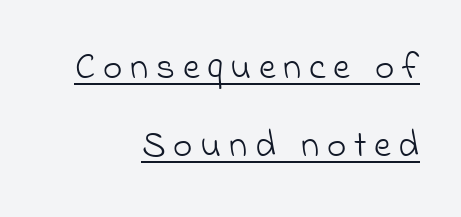
Leading: increased. Proportional: the letters do not fall into vertical columns. Each line of the rendering has a horizontal stroke beneath the glyphs. Letters have the restrained weight of plain body copy at most.
